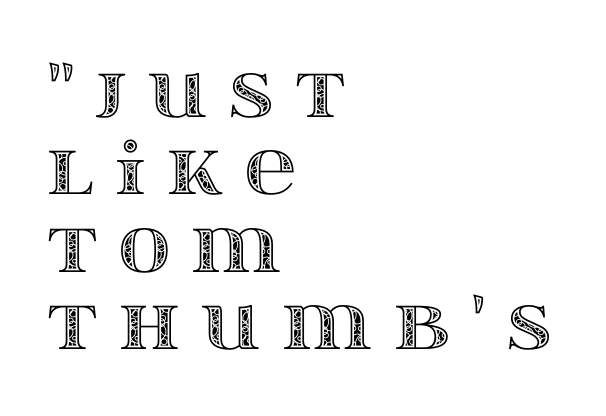
{"italic": "no", "width": "wide", "x_height": "large", "monospaced": "no", "underline": "no", "align": "left", "line_spacing": "tight", "line_spacing_ratio": 1.09, "letter_spacing": "wide", "letter_spacing_em": 0.3, "glyph_px": 71}
